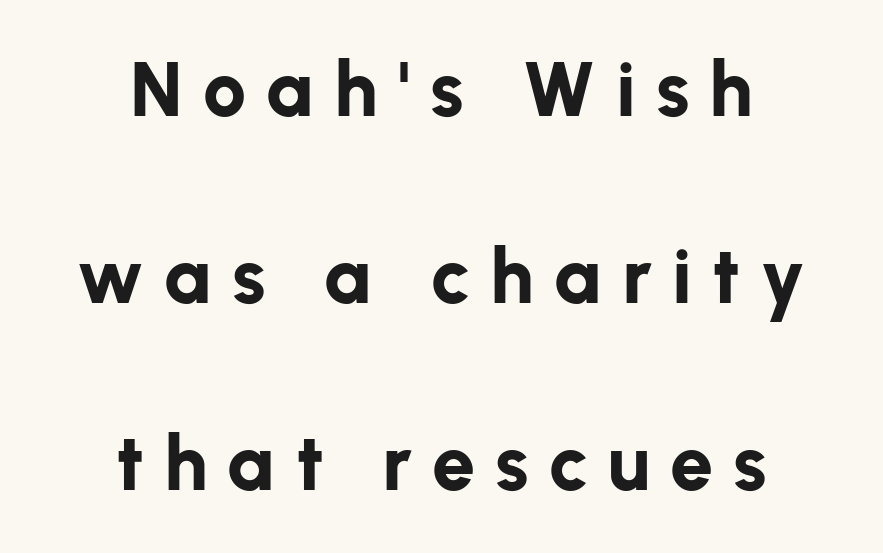
{"serif": "no", "italic": "no", "bold": "yes", "weight": "bold", "width": "normal", "stroke_contrast": "low", "x_height": "medium", "monospaced": "no", "underline": "no", "align": "center", "line_spacing": "loose", "line_spacing_ratio": 2.43, "letter_spacing": "wide", "letter_spacing_em": 0.26, "glyph_px": 77}
